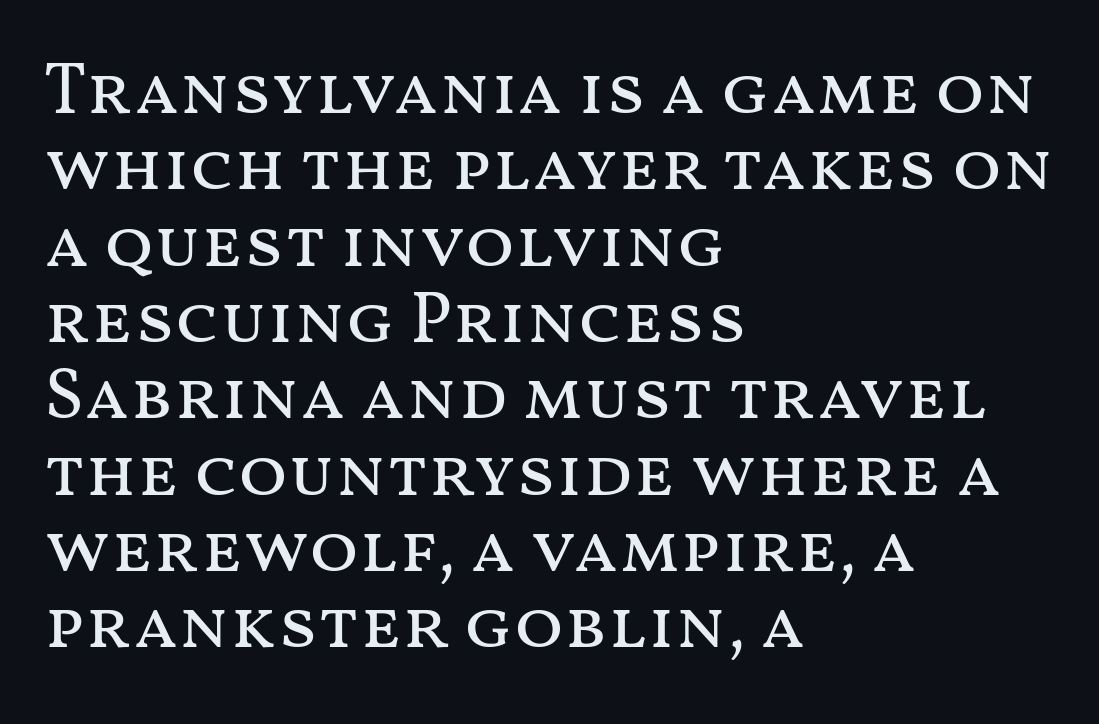
{"italic": "no", "bold": "no", "weight": "regular", "width": "wide", "stroke_contrast": "medium", "x_height": "medium", "monospaced": "no", "underline": "no", "align": "left", "line_spacing": "tight", "line_spacing_ratio": 1.06, "letter_spacing": "normal", "letter_spacing_em": 0.0, "glyph_px": 72}
